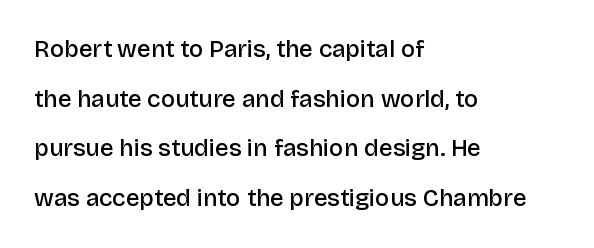
Q: Is the text bold? A: Semi-bold.
Q: Is the text italic (slanted)? A: No, it is upright.
Q: Is the text underlined? A: No.
Q: How is the paragraph aligned? A: Left-aligned.
Q: Is the spacing between letters normal or unusually wide? A: Normal.
Q: Is the spacing between lines tight, normal or loose? A: Loose.
